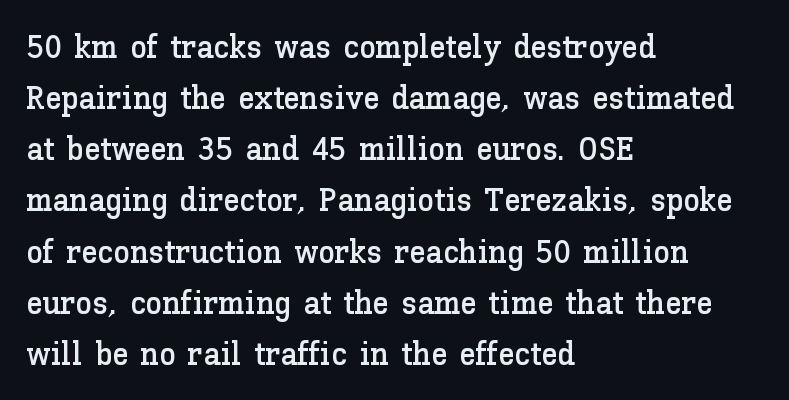
Q: Is the text italic (slanted)? A: No, it is upright.
Q: Is the text underlined? A: No.
Q: How is the paragraph aligned? A: Left-aligned.
Q: Is the spacing between letters normal or unusually wide? A: Normal.
Q: Is the spacing between lines tight, normal or loose? A: Normal.
Q: Width (condensed, normal, or wide)? A: Normal.
Q: Stroke contrast? A: Low.
Q: x-height? A: Medium.
Q: Monospaced? A: No.
